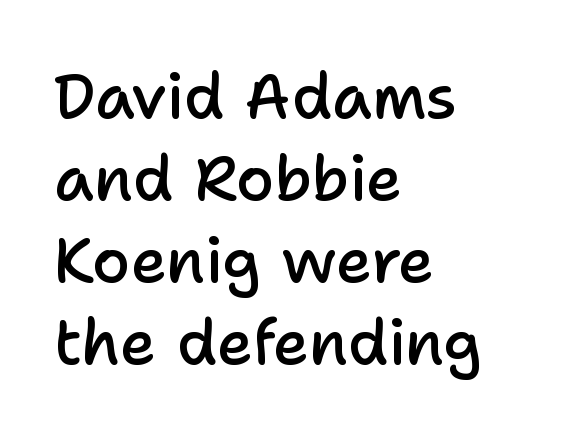
{"serif": "no", "italic": "no", "bold": "semi", "weight": "semibold", "width": "normal", "stroke_contrast": "low", "x_height": "medium", "monospaced": "no", "underline": "no", "align": "left", "line_spacing": "normal", "line_spacing_ratio": 1.32, "letter_spacing": "normal", "letter_spacing_em": 0.0, "glyph_px": 62}
